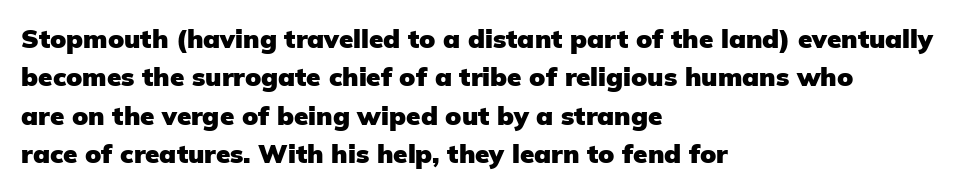
{"italic": "no", "bold": "yes", "underline": "no", "align": "left", "line_spacing": "normal", "line_spacing_ratio": 1.48, "letter_spacing": "normal", "letter_spacing_em": 0.0, "glyph_px": 26}
